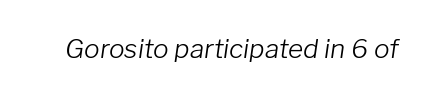
No chunkiness to these letters — they're not bold. Is the type slanted? Yes — the strokes lean at a clear angle. The baseline area is clear. The face used here is rendered with its standard letterfit.
